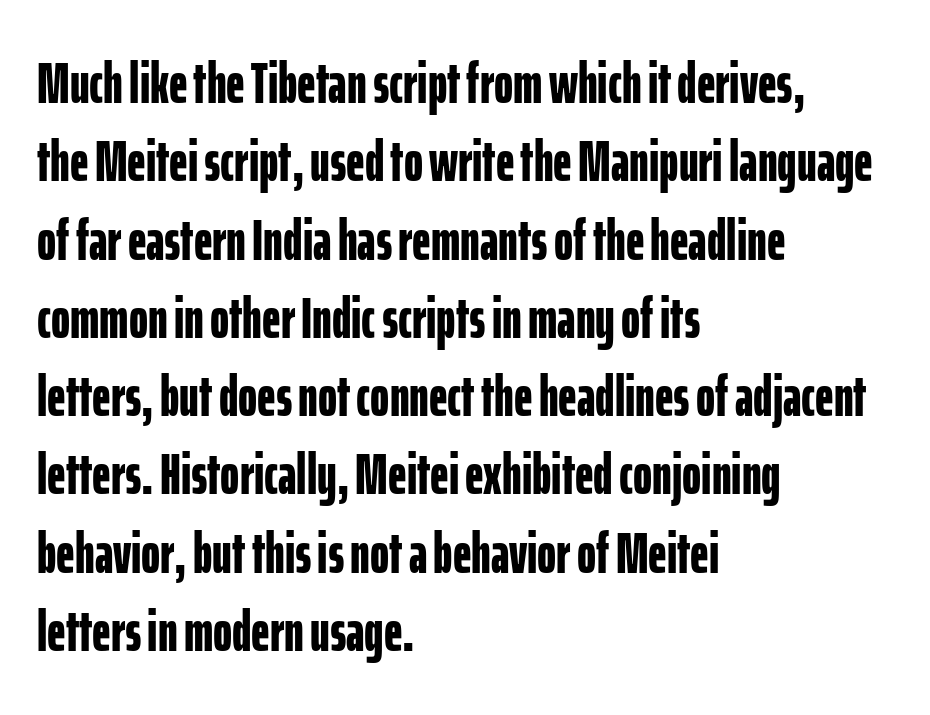
{"serif": "no", "italic": "no", "bold": "yes", "weight": "bold", "width": "condensed", "stroke_contrast": "low", "x_height": "medium", "monospaced": "no", "underline": "no", "align": "left", "line_spacing": "normal", "line_spacing_ratio": 1.35, "letter_spacing": "normal", "letter_spacing_em": 0.0, "glyph_px": 58}
